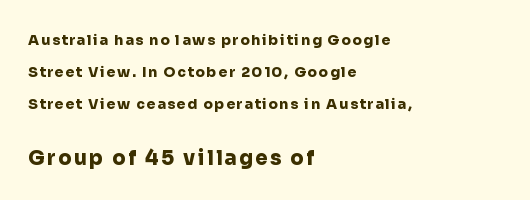
Quick note: underline off. Nope, not italic — everything's standing straight. The rag falls on the right side of this text block. The letters are bold, with thick, heavy strokes. The emphasis by scale lands on block number two, below.
